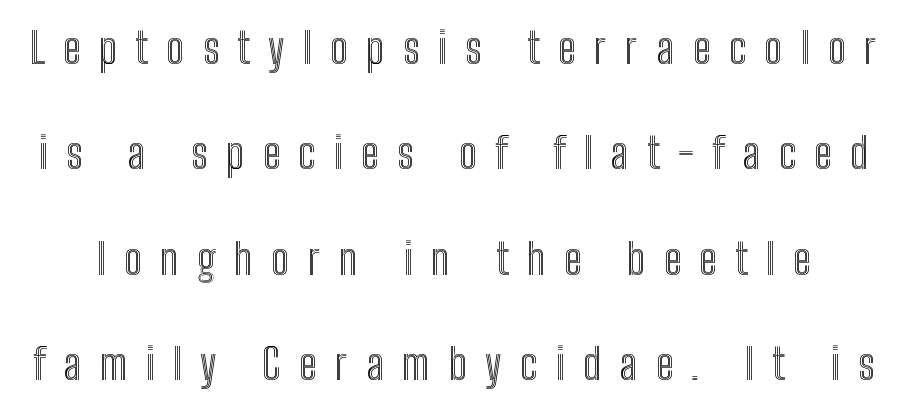
Q: Is the text italic (slanted)? A: No, it is upright.
Q: Is the text underlined? A: No.
Q: Is the spacing between letters normal or unusually wide? A: Unusually wide.
Q: Is the spacing between lines tight, normal or loose? A: Loose.
Q: Width (condensed, normal, or wide)? A: Condensed.
Q: x-height? A: Medium.
Q: Monospaced? A: No.
